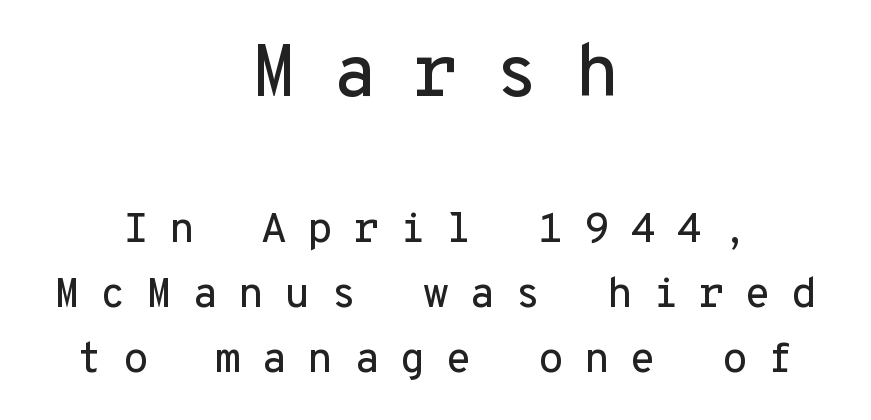
Q: Is the text italic (slanted)? A: No, it is upright.
Q: Is the typeface a serif or a sans-serif typeface? A: Sans-serif.
Q: Is the text underlined? A: No.
Q: How is the paragraph aligned? A: Centered.
Q: Is the spacing between letters normal or unusually wide? A: Unusually wide.
Q: Is the spacing between lines tight, normal or loose? A: Normal.
Q: Which block of text is set in a larger size, the first (top) or the second (bottom)? A: The first (top) one.
Q: Width (condensed, normal, or wide)? A: Normal.
Q: Stroke contrast? A: Low.
Q: x-height? A: Medium.
Q: Monospaced? A: Yes.
